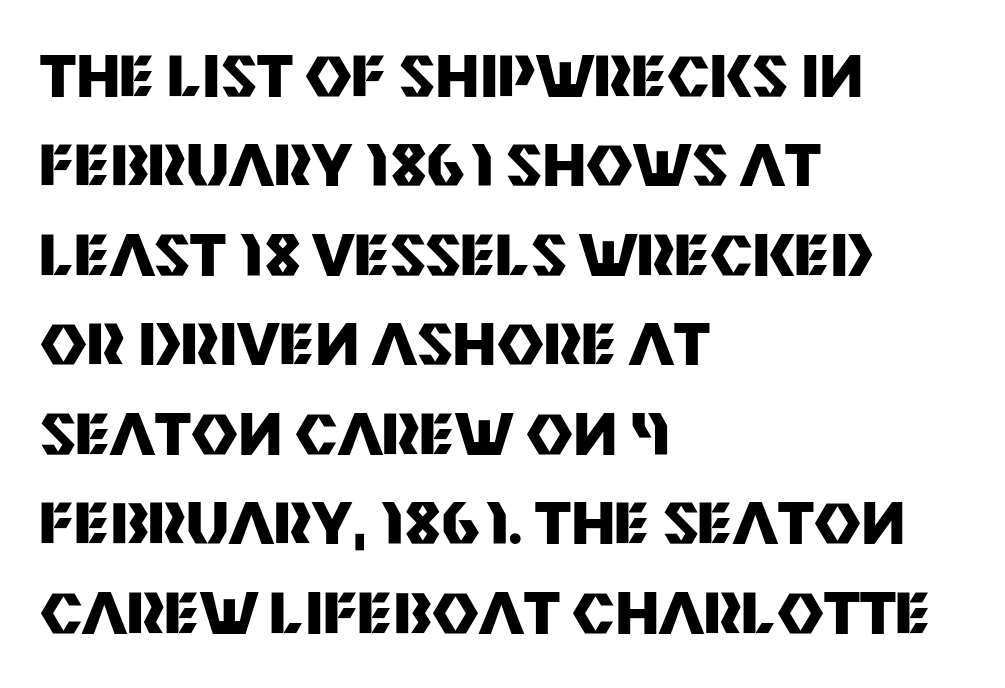
Q: Is the text bold? A: Yes.
Q: Is the text italic (slanted)? A: No, it is upright.
Q: Is the typeface a serif or a sans-serif typeface? A: Sans-serif.
Q: Is the text underlined? A: No.
Q: How is the paragraph aligned? A: Left-aligned.
Q: Is the spacing between letters normal or unusually wide? A: Normal.
Q: Is the spacing between lines tight, normal or loose? A: Normal.
Q: Width (condensed, normal, or wide)? A: Normal.
Q: Stroke contrast? A: Medium.
Q: x-height? A: Large.
Q: Monospaced? A: No.
